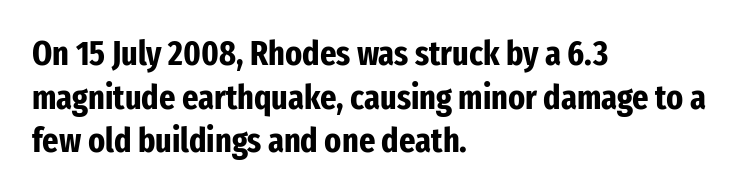
Examine the stroke ends and you'll find no serifs. The compositor pushed each line to the left boundary. These lines were composed using upright roman letters. Default kerning and tracking; the words read as compact shapes. Plenty of ink on the page — the face is bold. Clear beneath every line of the passage.
